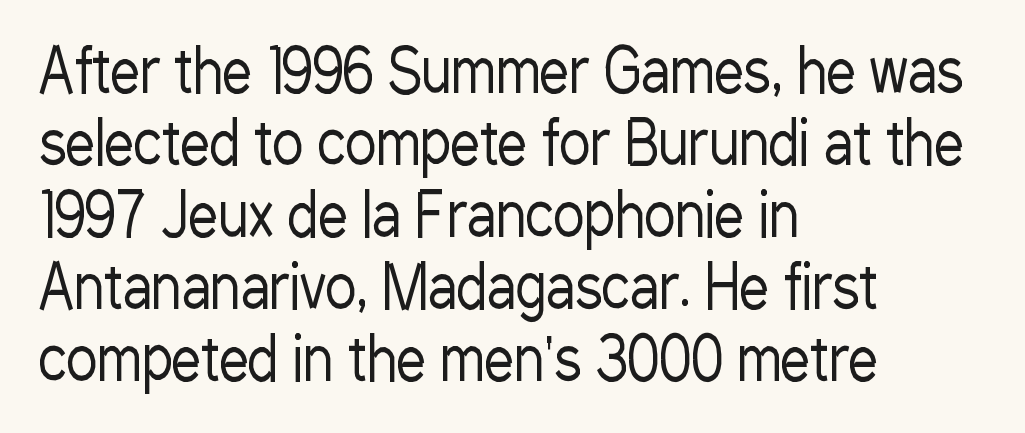
The letterforms sit at book weight or below. Default kerning and tracking; the words read as compact shapes. The baseline area is clear. These lines are rendered in a variable-pitch font. Teacher's note: observe the even left margin — that is flush-left alignment.
